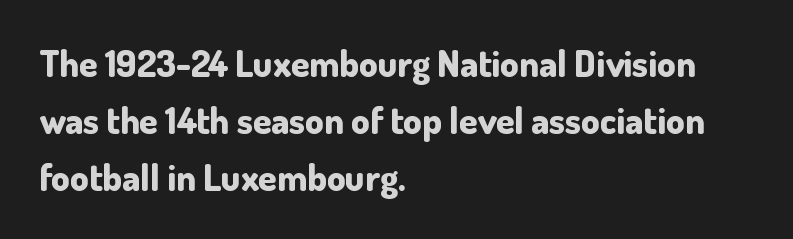
Q: Is the text bold? A: Yes.
Q: Is the text italic (slanted)? A: No, it is upright.
Q: Is the typeface a serif or a sans-serif typeface? A: Sans-serif.
Q: Is the text underlined? A: No.
Q: How is the paragraph aligned? A: Left-aligned.
Q: Is the spacing between letters normal or unusually wide? A: Normal.
Q: Is the spacing between lines tight, normal or loose? A: Normal.
Q: Width (condensed, normal, or wide)? A: Normal.
Q: Stroke contrast? A: Low.
Q: x-height? A: Small.
Q: Monospaced? A: No.
